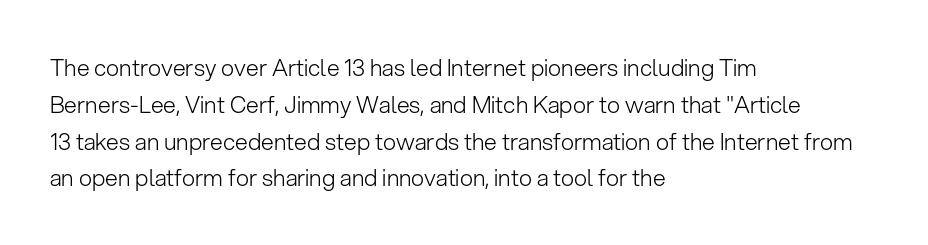
The image shows 23 px text type, upright; set left-aligned, normal line spacing (1.6x), normal letter spacing, not underlined.
